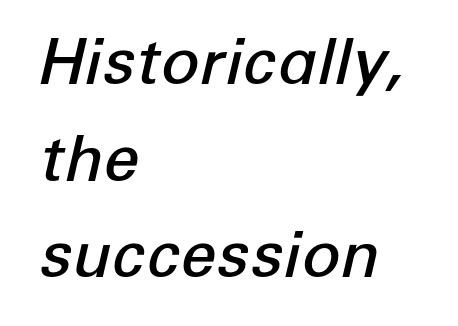
The image shows 64 px semibold type, italic (leaning right); set left-aligned, normal line spacing (1.51x), normal letter spacing, not underlined; low stroke contrast and a medium x-height.
